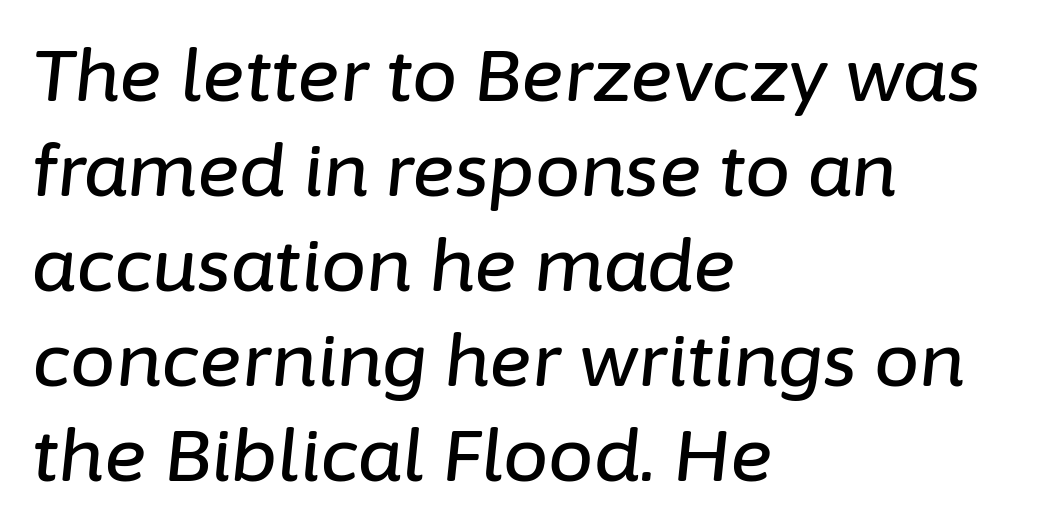
Note the varied advance widths — an 'i' is clearly narrower than an 'm'. Rendered with sloped, italic letterforms. Horizontal bands of white between lines are of average thickness. Which margin do the lines hug? The left one — the right edge is uneven. The line texture is even and compact thanks to regular tracking.
